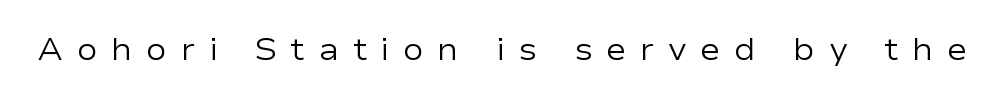
The image shows 31 px regular-weight, wide sans-serif type, upright; set unusually wide letter spacing (+0.44 em), not underlined; low stroke contrast and a medium x-height.
